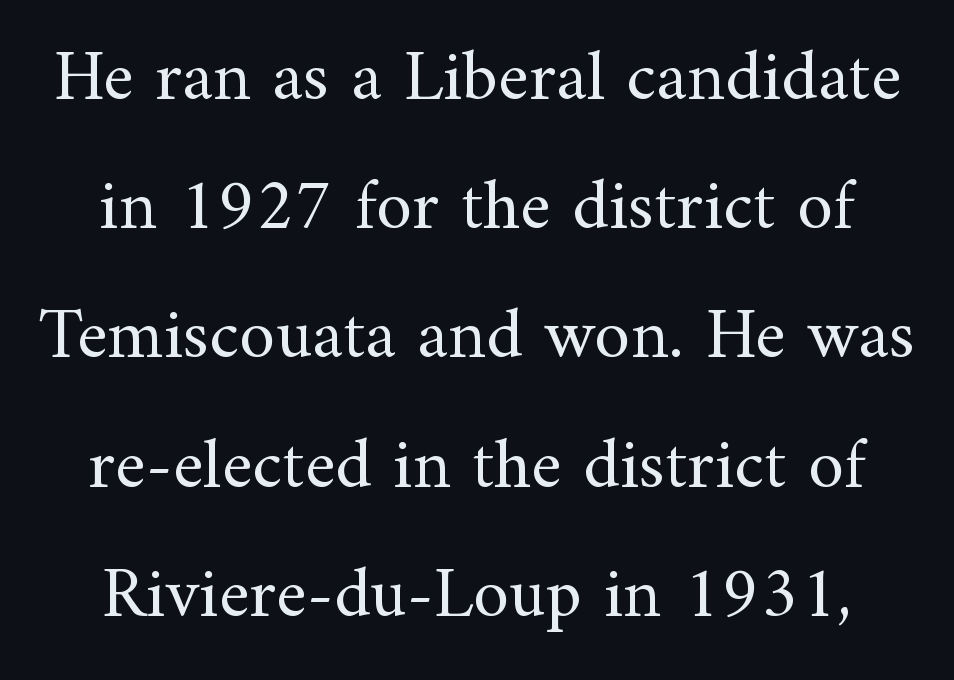
{"serif": "yes", "italic": "no", "bold": "no", "weight": "regular", "width": "normal", "stroke_contrast": "medium", "x_height": "small", "monospaced": "no", "underline": "no", "align": "center", "line_spacing_ratio": 1.77, "letter_spacing": "normal", "letter_spacing_em": 0.0, "glyph_px": 73}
